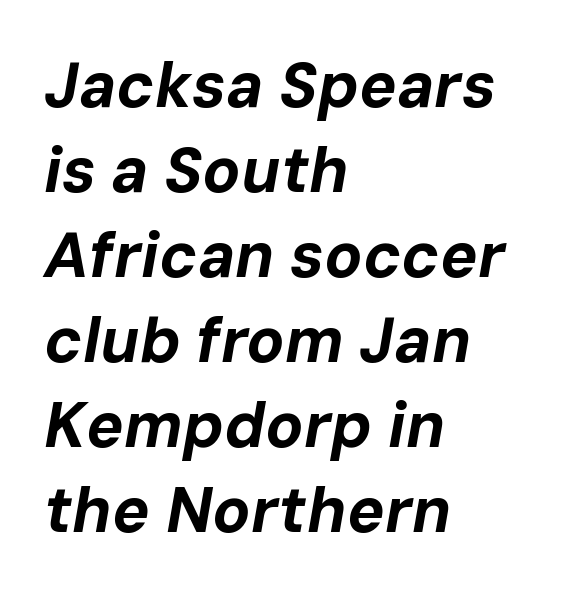
Do the characters align in a grid? No, the font is proportional. The rendering keeps characters at their native spacing. This sample is left-justified, so line endings fall wherever the words run out. It's the slanting kind of type. Compared with an ordinary text face, these strokes are far heavier — a full bold.
